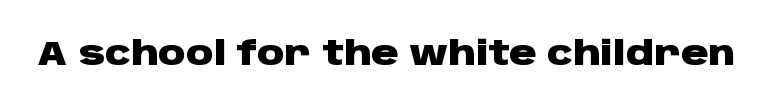
The image shows 34 px heavy, wide sans-serif type, upright; set normal letter spacing, not underlined; low stroke contrast and a large x-height.
